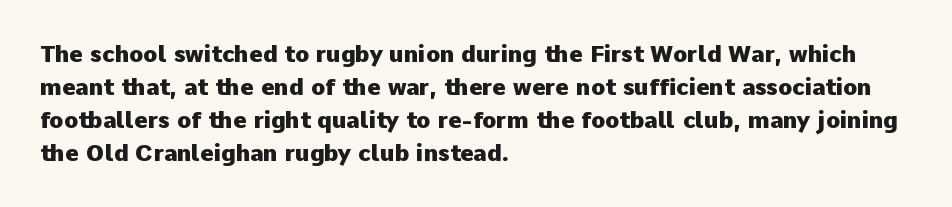
{"italic": "no", "bold": "yes", "underline": "no", "align": "left", "line_spacing": "normal", "line_spacing_ratio": 1.43, "letter_spacing": "normal", "letter_spacing_em": 0.0, "glyph_px": 23}
